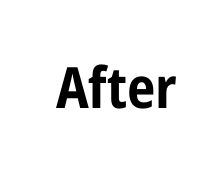
{"serif": "no", "italic": "no", "bold": "yes", "weight": "bold", "width": "condensed", "stroke_contrast": "low", "x_height": "medium", "monospaced": "no", "underline": "no", "letter_spacing": "normal", "letter_spacing_em": 0.0, "glyph_px": 57}
